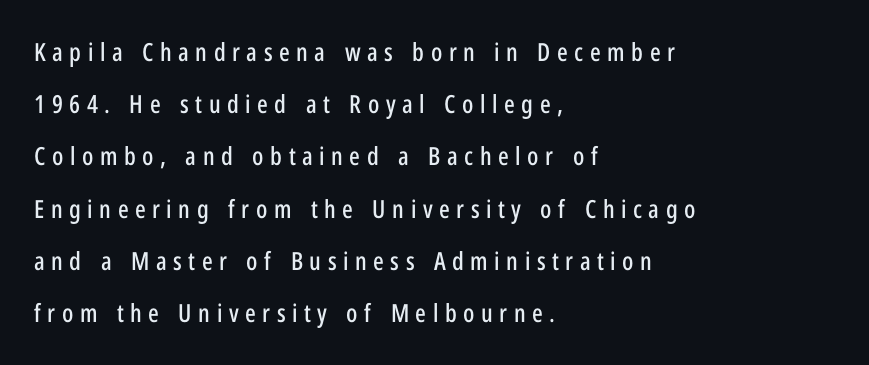
The image shows 25 px text type, upright; set left-aligned, loose line spacing (2.09x), unusually wide letter spacing (+0.26 em), not underlined.
